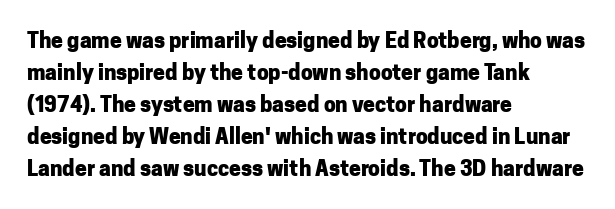
The image shows 21 px bold type, upright; set left-aligned, normal line spacing (1.52x), normal letter spacing, not underlined.
